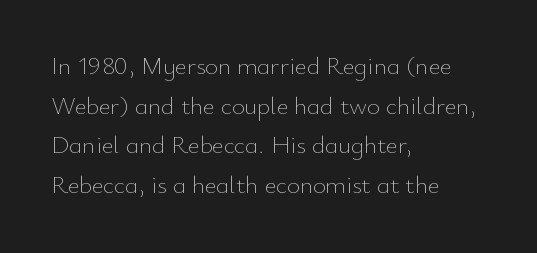
Q: Is the text bold? A: No.
Q: Is the text italic (slanted)? A: No, it is upright.
Q: Is the text underlined? A: No.
Q: How is the paragraph aligned? A: Left-aligned.
Q: Is the spacing between letters normal or unusually wide? A: Normal.
Q: Is the spacing between lines tight, normal or loose? A: Normal.
